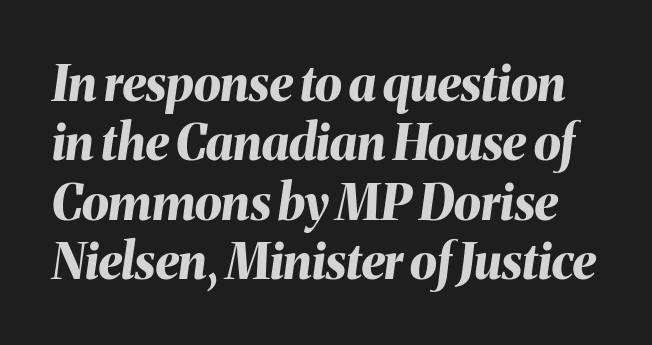
Q: Is the text bold? A: Yes.
Q: Is the text italic (slanted)? A: Yes, it leans right by about 8 degrees.
Q: Is the text underlined? A: No.
Q: Is the spacing between letters normal or unusually wide? A: Normal.
Q: Width (condensed, normal, or wide)? A: Normal.
Q: Stroke contrast? A: Medium.
Q: x-height? A: Medium.
Q: Monospaced? A: No.
